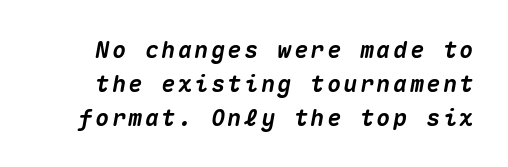
If you drew a line through each stem, it would be angled. The string is rendered with underlining switched off. Each glyph is drawn with heavy, bold strokes. What's the leading like? Ordinary, nothing unusual.
